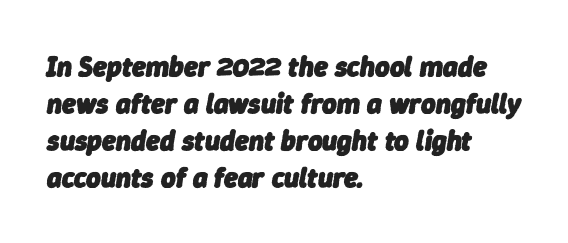
The characters look thick and weighty, a clear bold. If you measured baseline to baseline, you'd find a middling distance. What stands out about the letter spacing? Nothing — it is the standard amount. The strip under each line holds only bare page. A typesetter would call this proportional, since set widths differ per character. Slanted lettering throughout.
